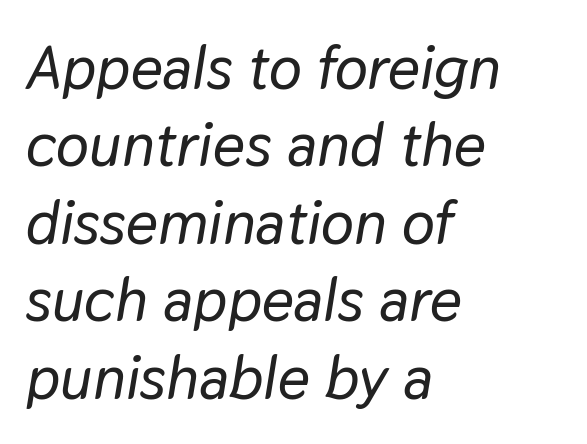
{"italic": "yes", "lean": "right", "slant_degrees": 9, "width": "normal", "stroke_contrast": "low", "x_height": "medium", "monospaced": "no", "underline": "no", "align": "left", "line_spacing": "normal", "line_spacing_ratio": 1.25, "letter_spacing": "normal", "letter_spacing_em": 0.0, "glyph_px": 62}
